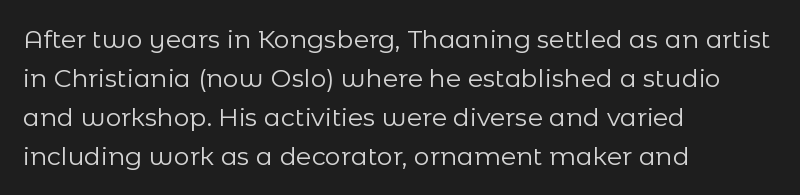
{"italic": "no", "bold": "no", "underline": "no", "align": "left", "line_spacing": "normal", "line_spacing_ratio": 1.56, "letter_spacing": "normal", "letter_spacing_em": 0.0, "glyph_px": 25}
